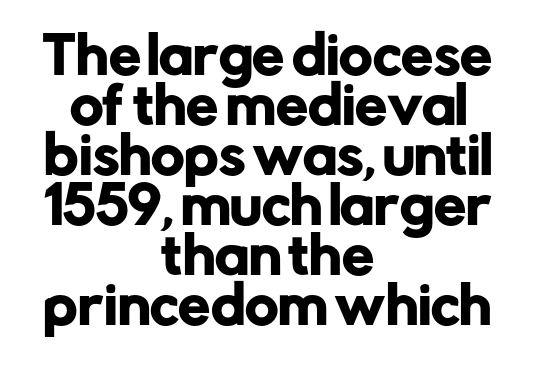
The image shows 51 px sans-serif type, upright; set centered, tight line spacing (0.98x), normal letter spacing, not underlined; low stroke contrast and a medium x-height.
